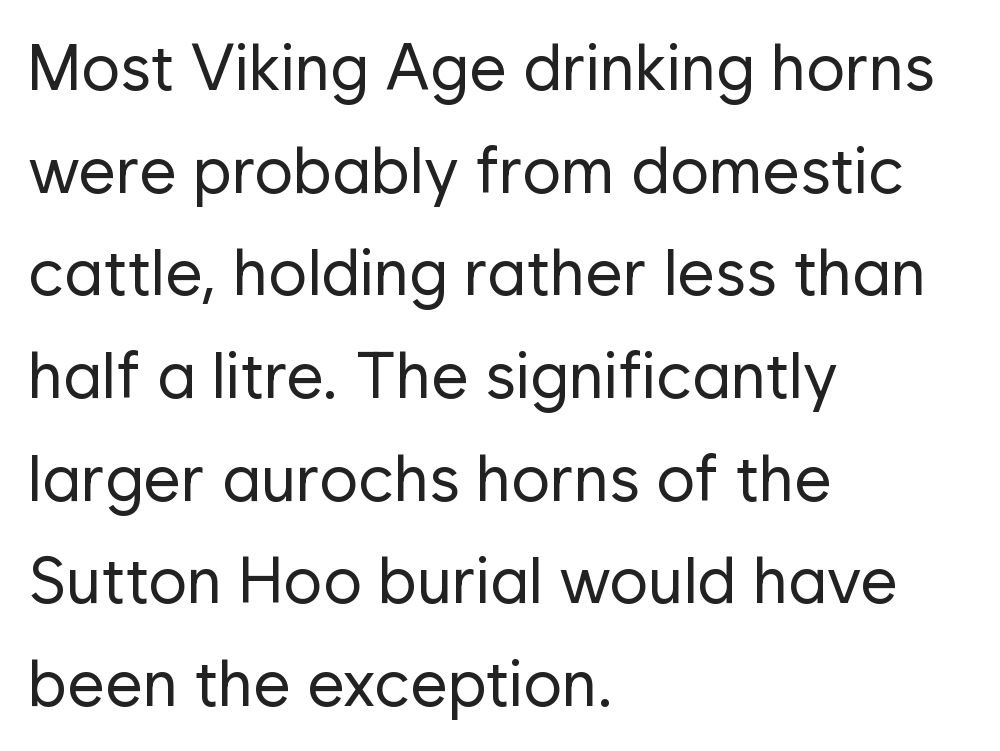
Q: Is the text bold? A: No.
Q: Is the text italic (slanted)? A: No, it is upright.
Q: Is the typeface a serif or a sans-serif typeface? A: Sans-serif.
Q: Is the text underlined? A: No.
Q: How is the paragraph aligned? A: Left-aligned.
Q: Is the spacing between letters normal or unusually wide? A: Normal.
Q: Is the spacing between lines tight, normal or loose? A: Normal.
Q: Width (condensed, normal, or wide)? A: Normal.
Q: Stroke contrast? A: Low.
Q: x-height? A: Medium.
Q: Monospaced? A: No.
